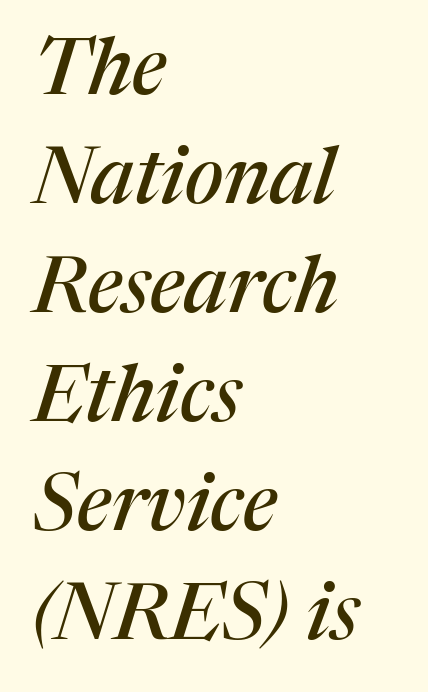
Q: Is the text italic (slanted)? A: Yes, it leans right by about 17 degrees.
Q: Is the typeface a serif or a sans-serif typeface? A: Serif.
Q: Is the text underlined? A: No.
Q: How is the paragraph aligned? A: Left-aligned.
Q: Is the spacing between letters normal or unusually wide? A: Normal.
Q: Is the spacing between lines tight, normal or loose? A: Normal.
Q: Width (condensed, normal, or wide)? A: Normal.
Q: Stroke contrast? A: Medium.
Q: x-height? A: Medium.
Q: Monospaced? A: No.
